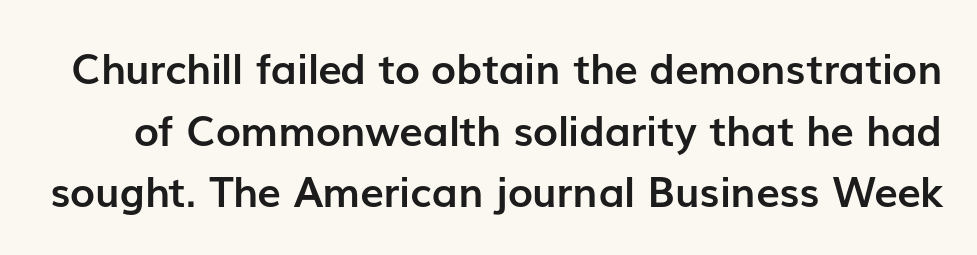
{"serif": "no", "italic": "no", "bold": "yes", "weight": "semibold", "width": "normal", "stroke_contrast": "low", "x_height": "medium", "monospaced": "no", "underline": "no", "line_spacing": "normal", "line_spacing_ratio": 1.47, "letter_spacing": "normal", "letter_spacing_em": 0.0, "glyph_px": 42}
